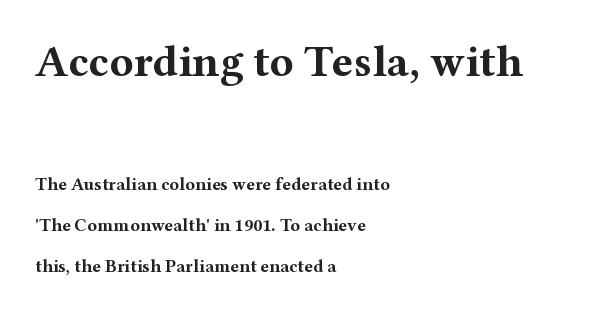
Chunky letters — that's bold for sure. Line beginnings align vertically; line endings do not. Italic: no, the glyphs are upright roman. Does the leading feel generous? Absolutely, it's lavish.
